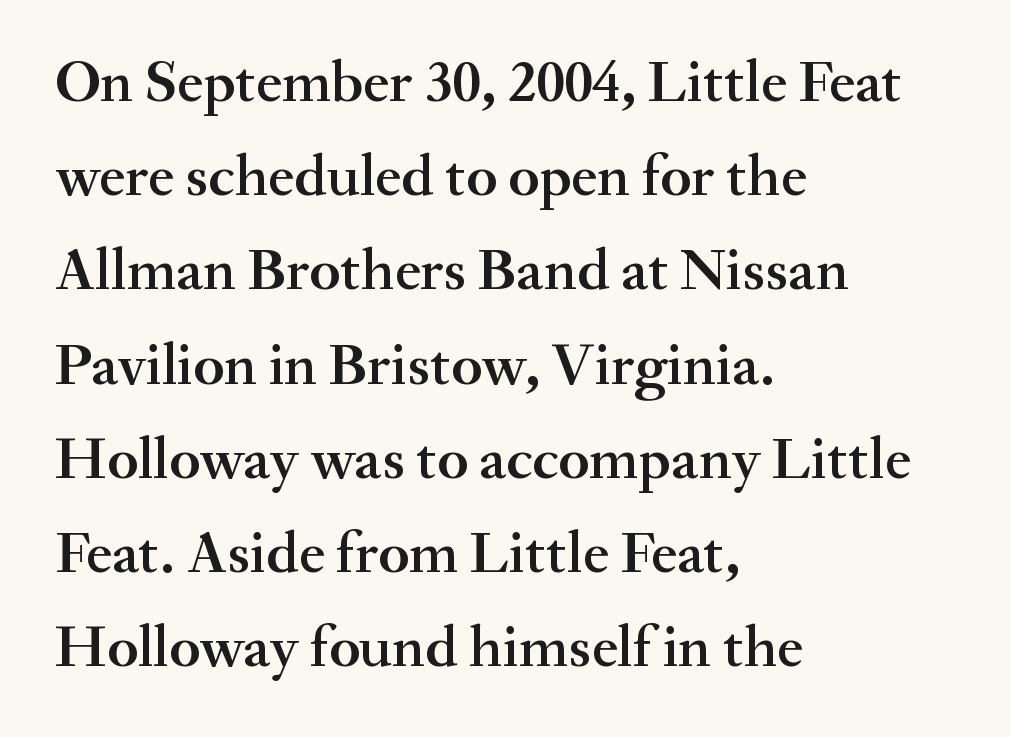
Q: Is the text bold? A: Semi-bold.
Q: Is the text italic (slanted)? A: No, it is upright.
Q: Is the typeface a serif or a sans-serif typeface? A: Serif.
Q: Is the text underlined? A: No.
Q: How is the paragraph aligned? A: Left-aligned.
Q: Is the spacing between letters normal or unusually wide? A: Normal.
Q: Is the spacing between lines tight, normal or loose? A: Normal.
Q: Width (condensed, normal, or wide)? A: Normal.
Q: Stroke contrast? A: Medium.
Q: x-height? A: Small.
Q: Monospaced? A: No.
